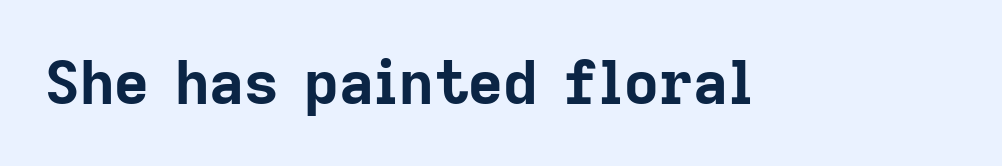
Q: Is the text bold? A: Yes.
Q: Is the text italic (slanted)? A: No, it is upright.
Q: Is the typeface a serif or a sans-serif typeface? A: Sans-serif.
Q: Is the text underlined? A: No.
Q: Is the spacing between letters normal or unusually wide? A: Normal.
Q: Width (condensed, normal, or wide)? A: Normal.
Q: Stroke contrast? A: Low.
Q: x-height? A: Medium.
Q: Monospaced? A: No.
